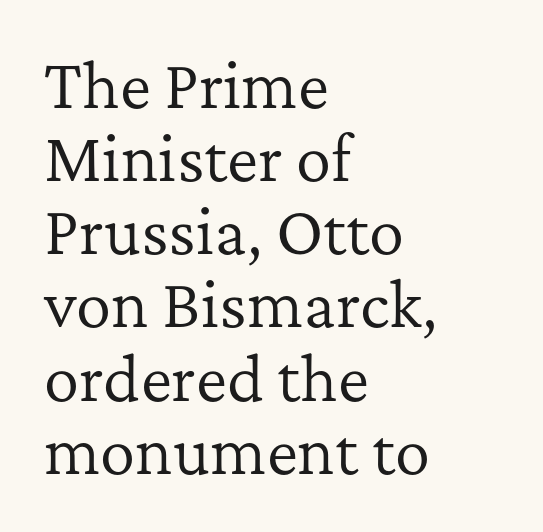
{"serif": "yes", "italic": "no", "bold": "no", "weight": "regular", "width": "normal", "stroke_contrast": "low", "x_height": "medium", "monospaced": "no", "underline": "no", "align": "left", "line_spacing_ratio": 1.24, "letter_spacing": "normal", "letter_spacing_em": 0.0, "glyph_px": 59}
